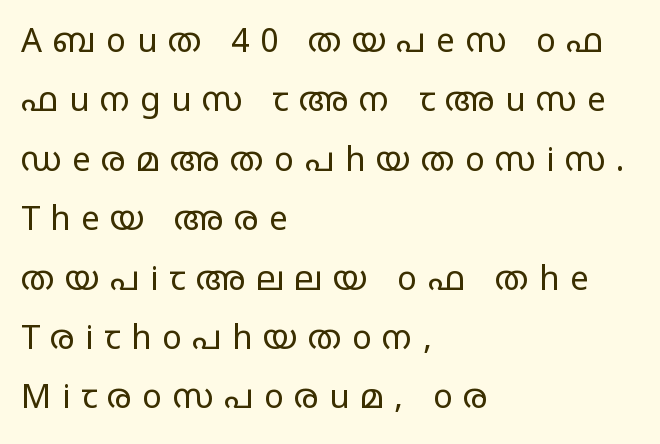
Varying glyph widths throughout — classic text-font behaviour. Underline: absent. Caption: face not bold, strokes unweighted. The paragraph shown leans on its left margin.
